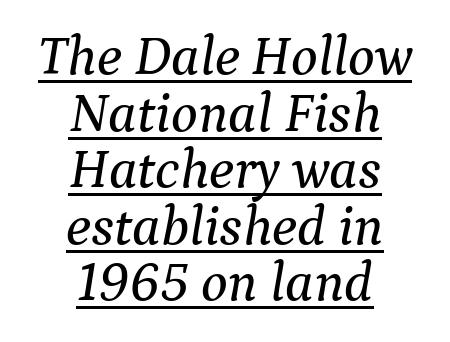
Q: Is the text italic (slanted)? A: Yes, it leans right by about 9 degrees.
Q: Is the typeface a serif or a sans-serif typeface? A: Serif.
Q: Is the text underlined? A: Yes.
Q: How is the paragraph aligned? A: Centered.
Q: Is the spacing between letters normal or unusually wide? A: Normal.
Q: Is the spacing between lines tight, normal or loose? A: Tight.
Q: Width (condensed, normal, or wide)? A: Normal.
Q: Stroke contrast? A: Medium.
Q: x-height? A: Medium.
Q: Monospaced? A: No.
